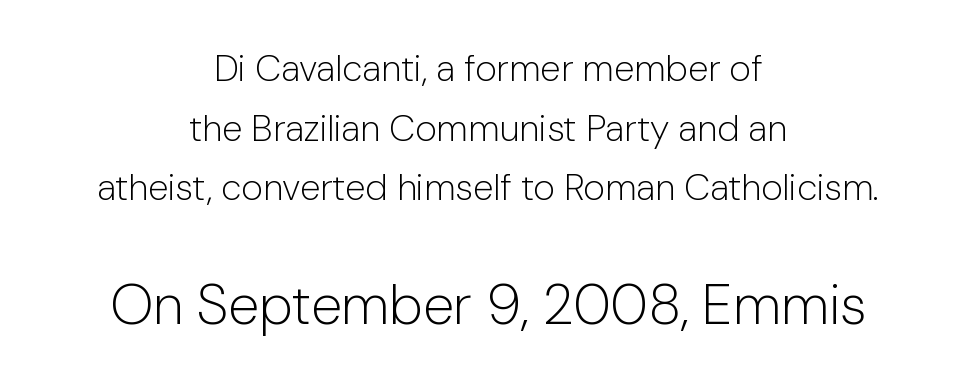
{"serif": "no", "italic": "no", "bold": "no", "weight": "light", "width": "normal", "stroke_contrast": "low", "x_height": "medium", "monospaced": "no", "underline": "no", "align": "center", "line_spacing": "normal", "line_spacing_ratio": 1.61, "letter_spacing": "normal", "letter_spacing_em": 0.0, "larger_block": "second", "size_ratio": 1.51, "glyph_px": 56}
